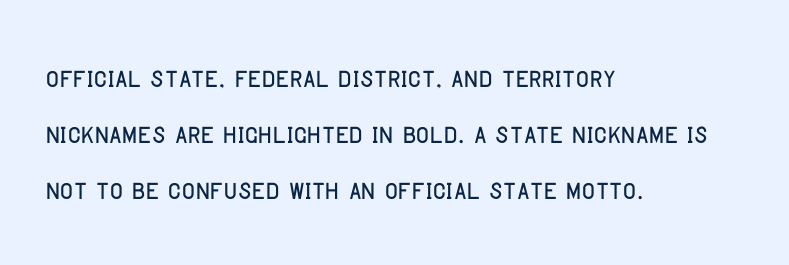
Vertically, the passage feels balanced, rows spaced as you'd expect. The typeface chosen for these lines omits serifs. The string is rendered with underlining switched off. These lines were composed using upright roman letters.
